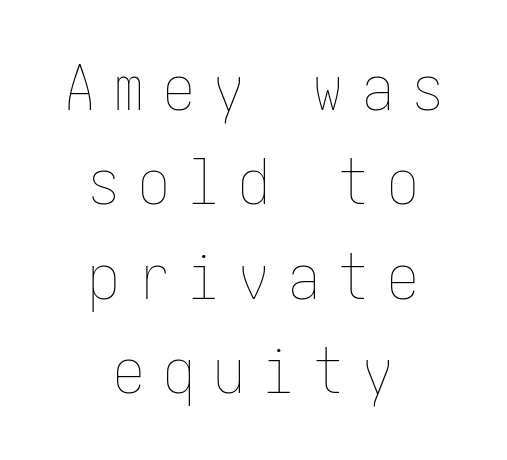
{"italic": "no", "bold": "no", "weight": "thin", "width": "condensed", "stroke_contrast": "low", "x_height": "medium", "underline": "no", "align": "center", "line_spacing": "normal", "line_spacing_ratio": 1.5, "letter_spacing": "wide", "letter_spacing_em": 0.29, "glyph_px": 63}
